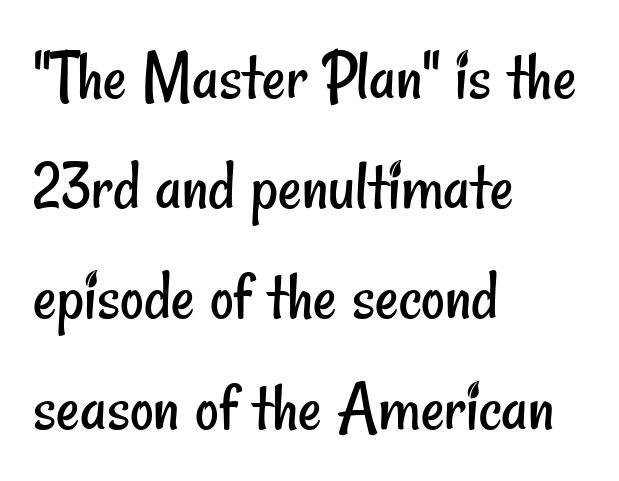
{"serif": "no", "bold": "no", "weight": "regular", "width": "condensed", "stroke_contrast": "low", "x_height": "small", "monospaced": "no", "underline": "no", "align": "left", "line_spacing": "normal", "line_spacing_ratio": 1.51, "letter_spacing": "normal", "letter_spacing_em": 0.0, "glyph_px": 73}
